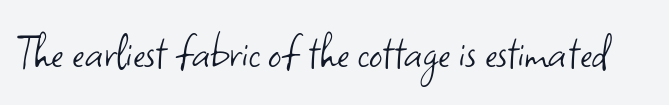
Letter spacing: default. Stroke terminals: plain, sans-serif. Vertical stems look standard width or narrower in stroke. The words here are not underlined.
